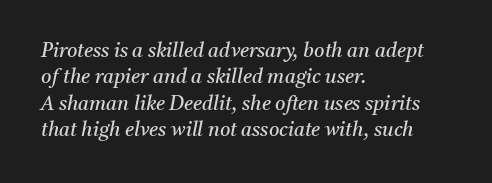
{"italic": "yes", "lean": "right", "slant_degrees": 11, "bold": "no", "underline": "no", "align": "left", "line_spacing": "normal", "line_spacing_ratio": 1.32, "letter_spacing": "normal", "letter_spacing_em": 0.0, "glyph_px": 20}
